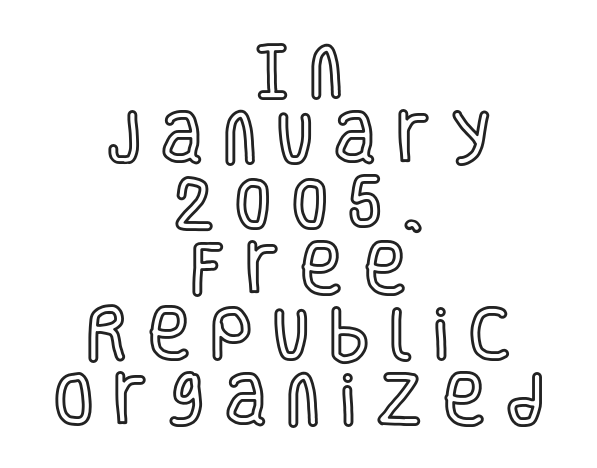
The image shows 57 px condensed type, upright; set centered, tight line spacing (1.15x), unusually wide letter spacing (+0.37 em), not underlined; a large x-height.
